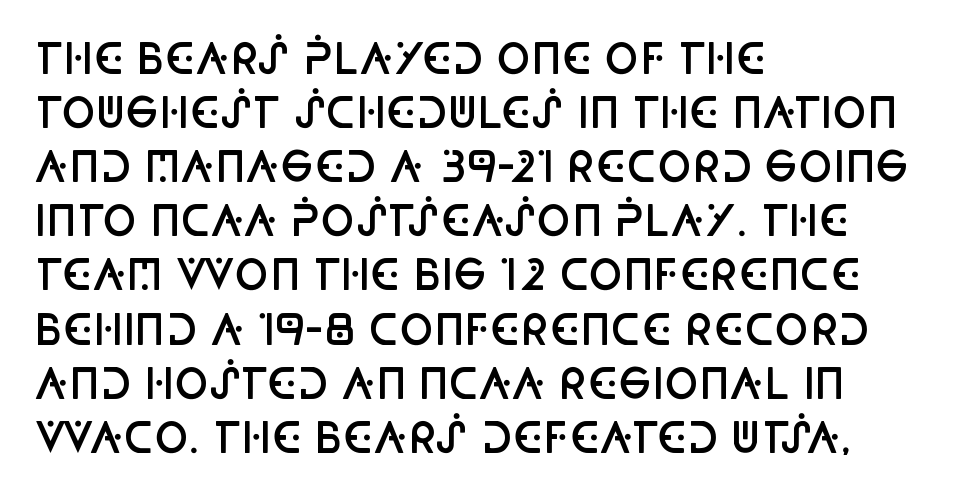
The image shows 41 px semibold, condensed sans-serif type, upright; set left-aligned, normal line spacing (1.32x), normal letter spacing, not underlined; low stroke contrast and a large x-height.
